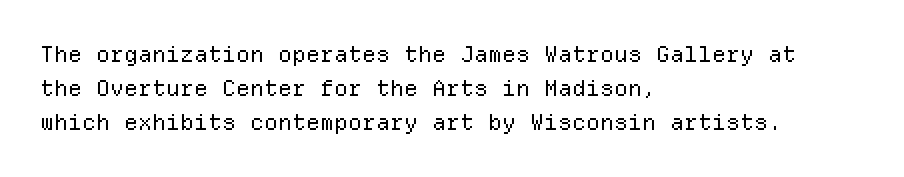
Caption: multi-line text, flush left, ragged right. Rendered with straight, roman letterforms. Beneath every word, the page is bare. Weight: not bold — regular or lighter. Nobody touched the tracking dial on this one. Vertically, the passage feels balanced, rows spaced as you'd expect.
